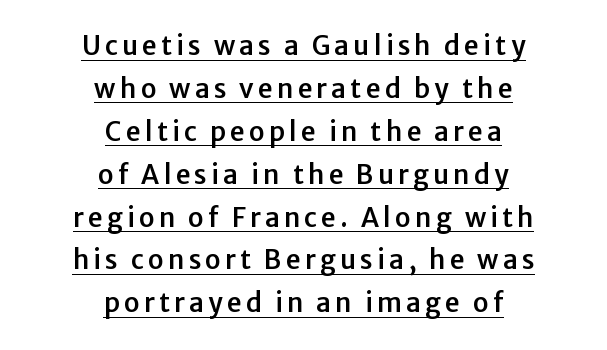
Each new line begins a customary step beneath the previous one. Short and long lines alike share a common midpoint. The font's upright variant was chosen for this text. Does a line run under the words? Yes, clearly.
